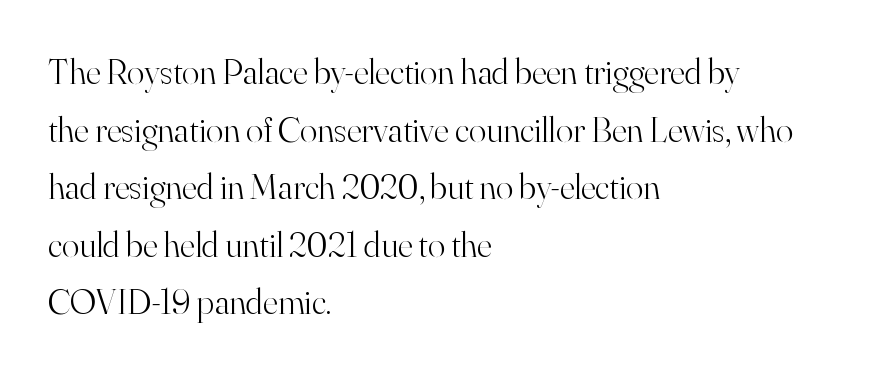
Short and long lines alike share a common starting point at left. Is there much room between lines? A standard amount, neither cramped nor airy. Do the characters align in a grid? No, the font is proportional. The zone under the glyphs is completely vacant. Is the stroke heavy? The answer is a plain regular-or-lighter. A roman cut, with each character standing at attention.
